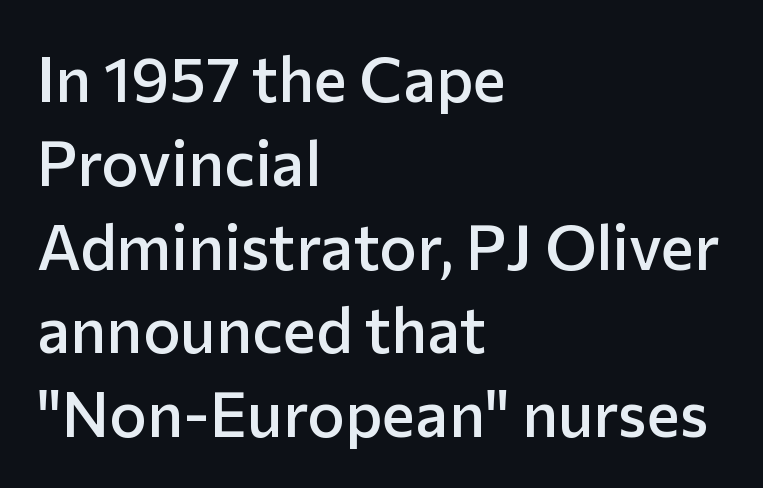
The image shows 63 px semibold sans-serif type, upright; set left-aligned, normal line spacing (1.33x), normal letter spacing, not underlined; low stroke contrast and a medium x-height.
